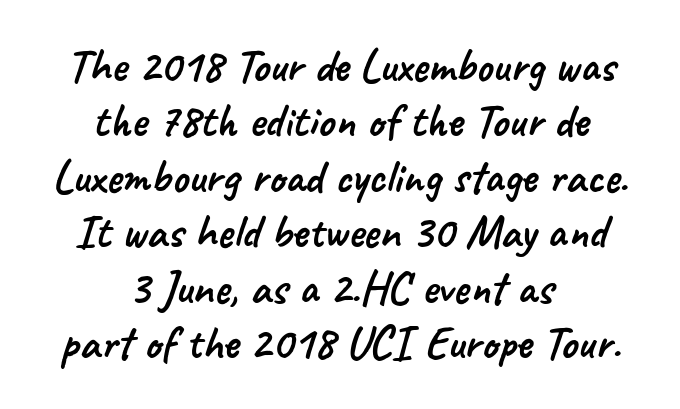
Q: Is the typeface a serif or a sans-serif typeface? A: Sans-serif.
Q: Is the text underlined? A: No.
Q: How is the paragraph aligned? A: Centered.
Q: Is the spacing between letters normal or unusually wide? A: Normal.
Q: Width (condensed, normal, or wide)? A: Normal.
Q: Stroke contrast? A: Low.
Q: x-height? A: Small.
Q: Monospaced? A: No.
